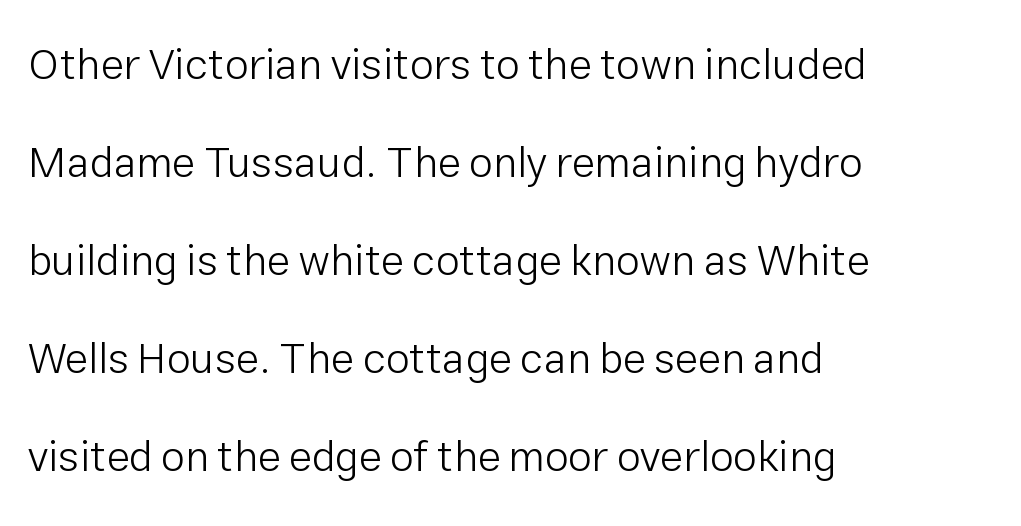
Each letter's strokes conclude bluntly, with no projecting serifs. Varying glyph widths throughout — classic text-font behaviour. The gap between lines stays unmarked. Each line starts at the same left margin while the right side varies. Characters follow at the spacing the type designer built in. Italic? Not at all — the glyphs are vertical.
